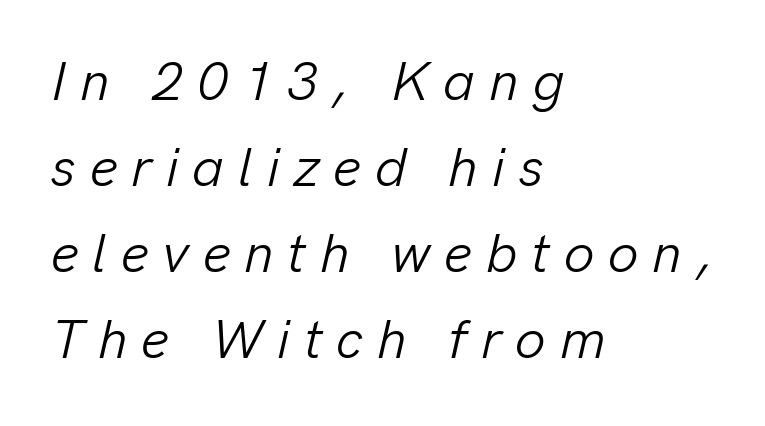
Look at the tracking — it's clearly loosened, letters drifting apart. The line-height multiplier appears to be the usual default. The strokes are not fattened; the text isn't bold. Descenders hang freely into open space. Is the type slanted? Yes — the strokes lean at a clear angle.
